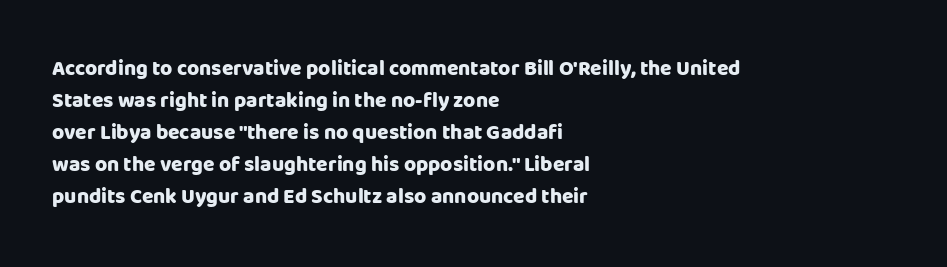
The image shows 21 px bold type, upright; set left-aligned, normal line spacing (1.52x), normal letter spacing, not underlined.
